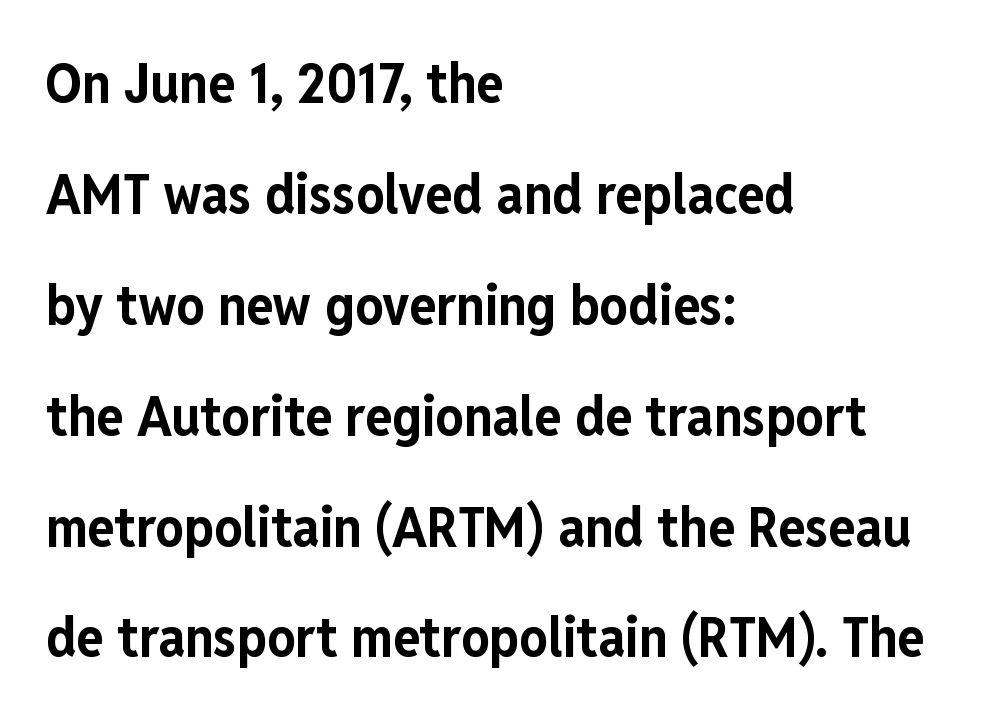
Airy leading. You can tell from the bare stems that sans-serif type was used. The rendering uses natural spacing where letterforms have individual widths. Plenty of ink on the page — the face is bold.
